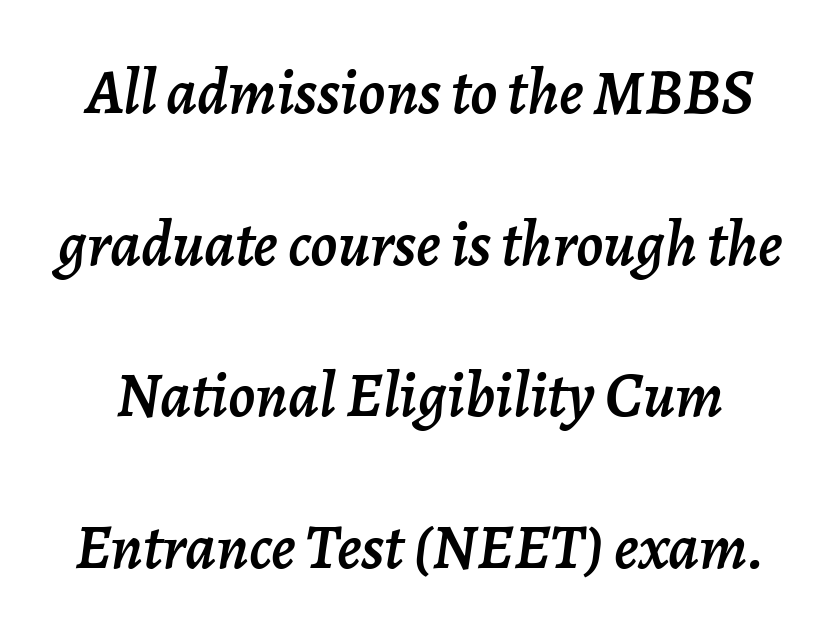
The image shows 64 px text type, italic (leaning right); set loose line spacing (2.37x), normal letter spacing, not underlined; low stroke contrast and a medium x-height.
